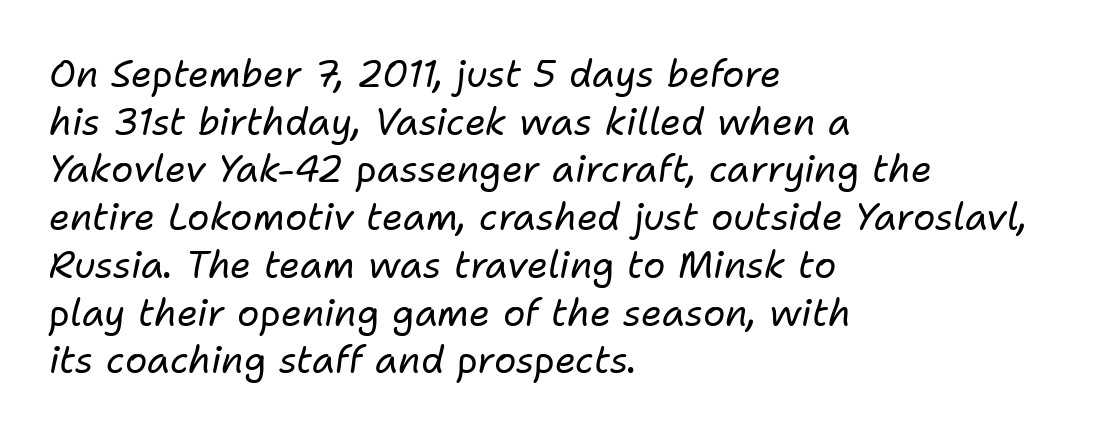
The image shows 37 px regular-weight type, italic (leaning right); set left-aligned, normal line spacing (1.29x), normal letter spacing, not underlined; low stroke contrast and a medium x-height.
